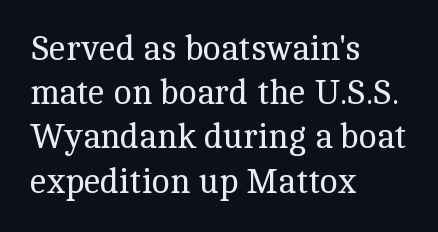
{"serif": "yes", "italic": "no", "bold": "no", "weight": "regular", "width": "normal", "x_height": "medium", "monospaced": "no", "underline": "no", "align": "left", "line_spacing": "normal", "line_spacing_ratio": 1.3, "letter_spacing": "normal", "letter_spacing_em": 0.0, "glyph_px": 34}
